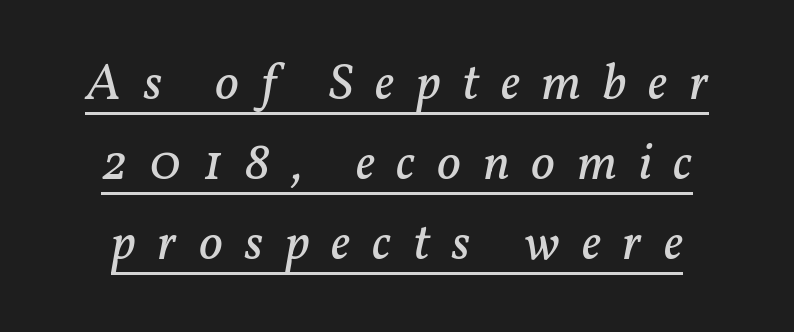
{"serif": "yes", "italic": "yes", "lean": "right", "slant_degrees": 11, "bold": "no", "weight": "regular", "width": "normal", "stroke_contrast": "low", "x_height": "medium", "monospaced": "no", "underline": "yes", "align": "center", "line_spacing": "normal", "line_spacing_ratio": 1.54, "letter_spacing": "wide", "letter_spacing_em": 0.42, "glyph_px": 52}
